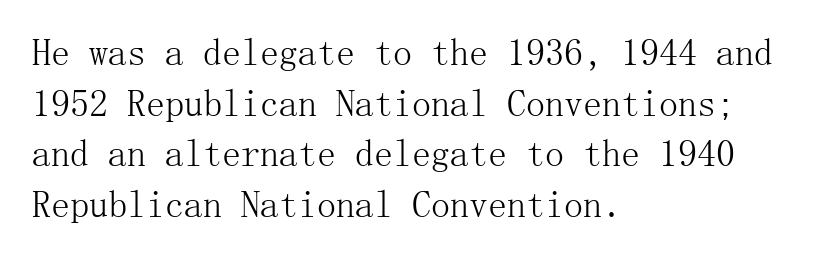
{"serif": "yes", "italic": "no", "bold": "no", "weight": "light", "width": "normal", "stroke_contrast": "medium", "x_height": "medium", "underline": "no", "align": "left", "line_spacing": "normal", "line_spacing_ratio": 1.33, "letter_spacing": "normal", "letter_spacing_em": 0.0, "glyph_px": 38}
